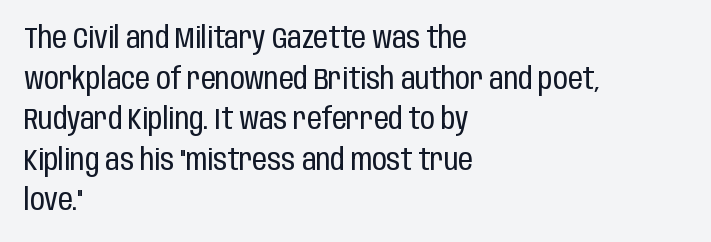
{"serif": "no", "italic": "no", "bold": "no", "weight": "regular", "width": "condensed", "stroke_contrast": "low", "x_height": "large", "monospaced": "no", "underline": "no", "align": "left", "line_spacing": "normal", "line_spacing_ratio": 1.4, "letter_spacing": "normal", "letter_spacing_em": 0.0, "glyph_px": 29}
